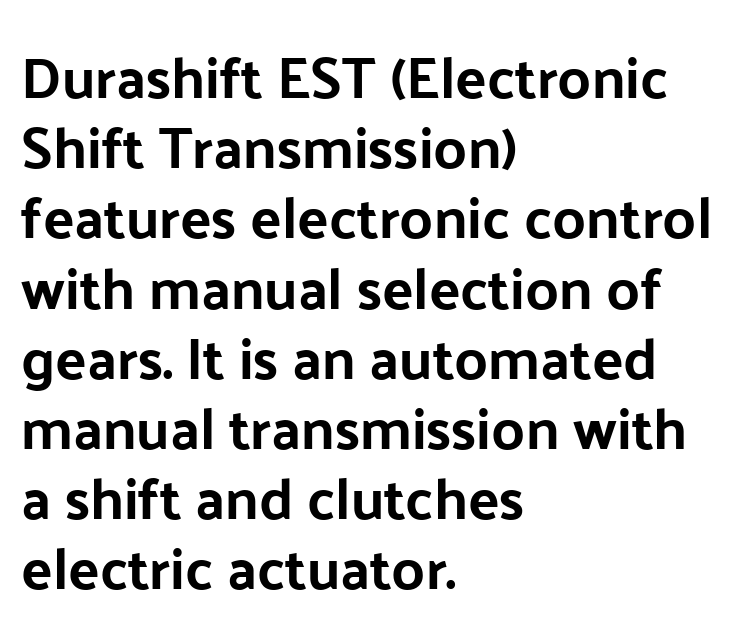
{"serif": "no", "italic": "no", "bold": "yes", "weight": "bold", "width": "normal", "stroke_contrast": "low", "x_height": "medium", "monospaced": "no", "underline": "no", "align": "left", "line_spacing_ratio": 1.21, "letter_spacing": "normal", "letter_spacing_em": 0.0, "glyph_px": 58}
